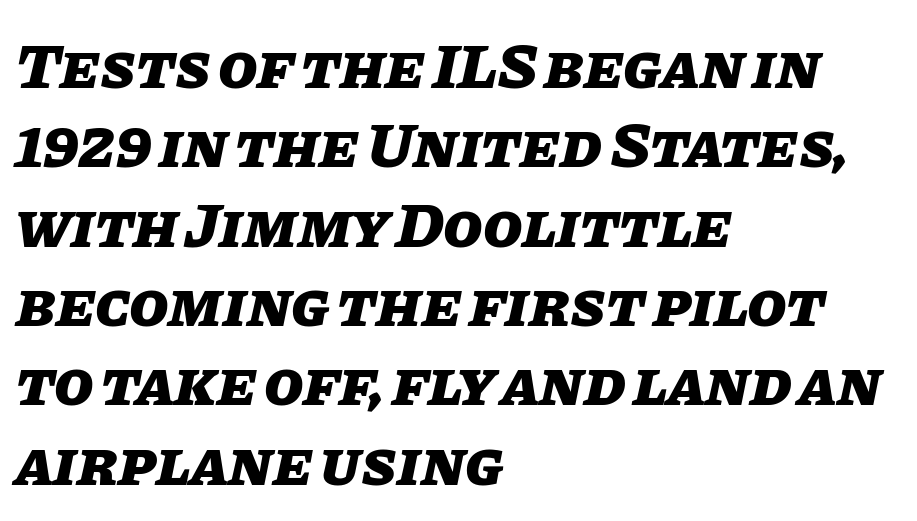
{"italic": "yes", "lean": "right", "slant_degrees": 11, "bold": "yes", "weight": "heavy", "width": "normal", "stroke_contrast": "low", "x_height": "large", "monospaced": "no", "underline": "no", "align": "left", "line_spacing_ratio": 1.24, "letter_spacing": "normal", "letter_spacing_em": 0.0, "glyph_px": 64}
